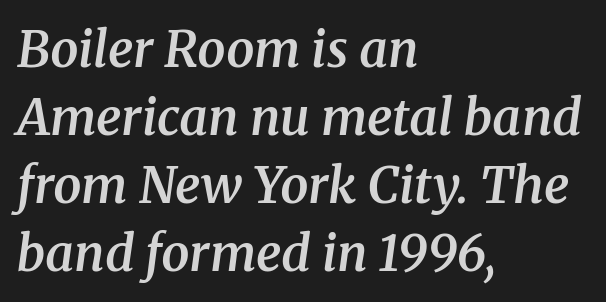
Each letter keeps its own natural width here, so spacing adapts to shape. Leading: standard. The space directly below the letters is spotless. Look at the tracking — it's just the regular setting, nothing added. Style check: oblique. Horizontally, the lines are justified to the leading edge only.
